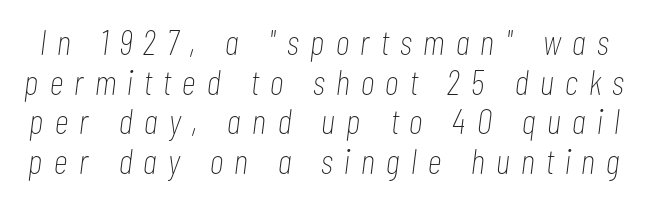
{"italic": "yes", "lean": "right", "slant_degrees": 7, "bold": "no", "weight": "thin", "width": "condensed", "stroke_contrast": "low", "x_height": "medium", "monospaced": "no", "underline": "no", "line_spacing": "tight", "line_spacing_ratio": 1.1, "letter_spacing": "wide", "letter_spacing_em": 0.32, "glyph_px": 36}
